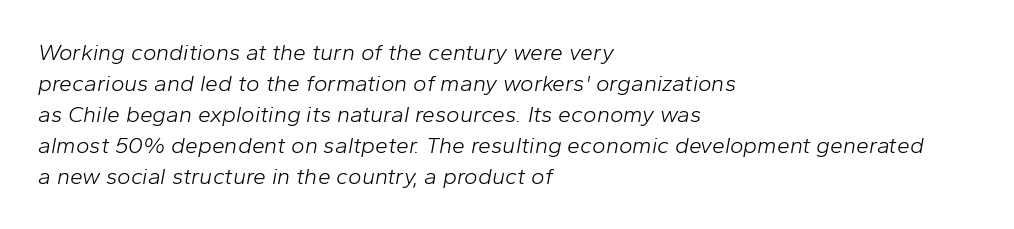
Q: Is the text bold? A: No.
Q: Is the text italic (slanted)? A: Yes, it leans right by about 10 degrees.
Q: Is the text underlined? A: No.
Q: How is the paragraph aligned? A: Left-aligned.
Q: Is the spacing between letters normal or unusually wide? A: Normal.
Q: Is the spacing between lines tight, normal or loose? A: Normal.
